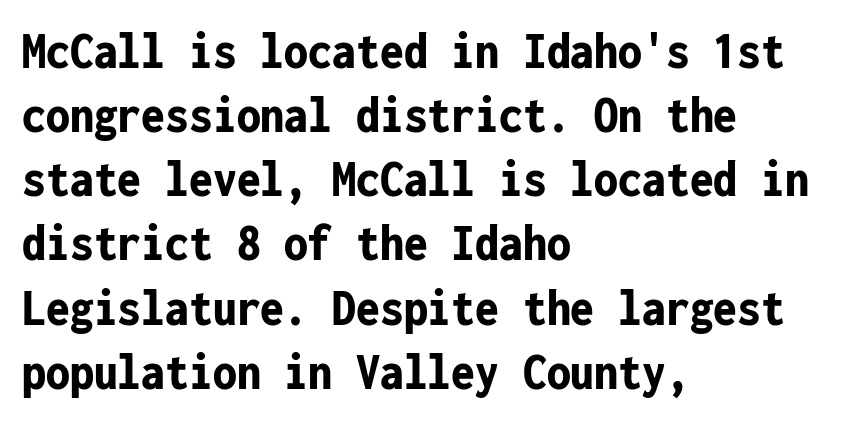
{"serif": "no", "italic": "no", "bold": "yes", "weight": "bold", "width": "condensed", "stroke_contrast": "low", "x_height": "medium", "monospaced": "yes", "underline": "no", "align": "left", "line_spacing_ratio": 1.21, "letter_spacing": "normal", "letter_spacing_em": 0.0, "glyph_px": 53}
